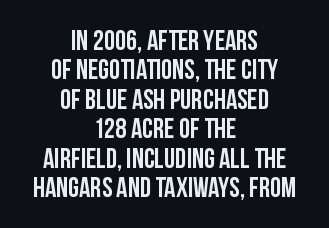
This block would grow much taller if given ordinary leading; it's compressed now. The font's upright variant was chosen for this text. Regarding serifs, this sample does without them. A typesetter would call this proportional, since set widths differ per character.
